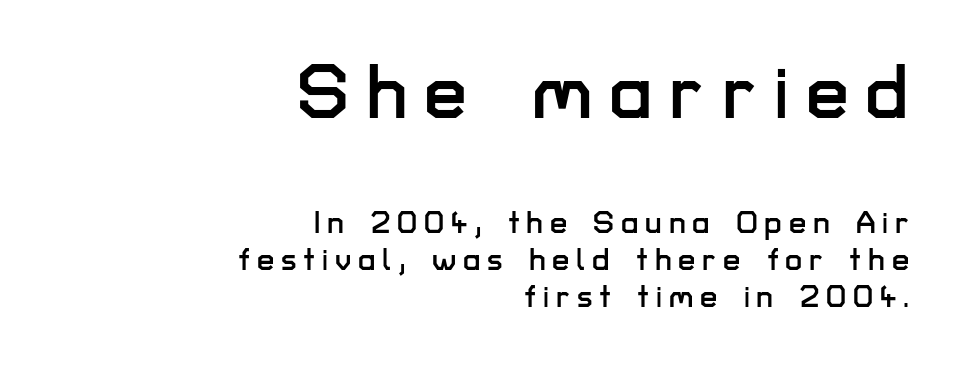
These lines are rendered in a variable-pitch font. The rendering anchors every line to the right-hand side. Underline: absent. The letters carry no serifs — their stems end cleanly without finishing strokes. Nope, not italic — everything's standing straight.
